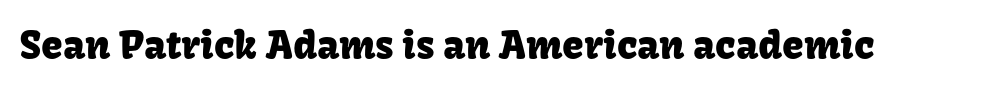
Vertical strokes here are truly vertical. Type without underlining. Here the designer chose a conventional face with non-uniform glyph widths. Font category for this specimen: sans-serif.
